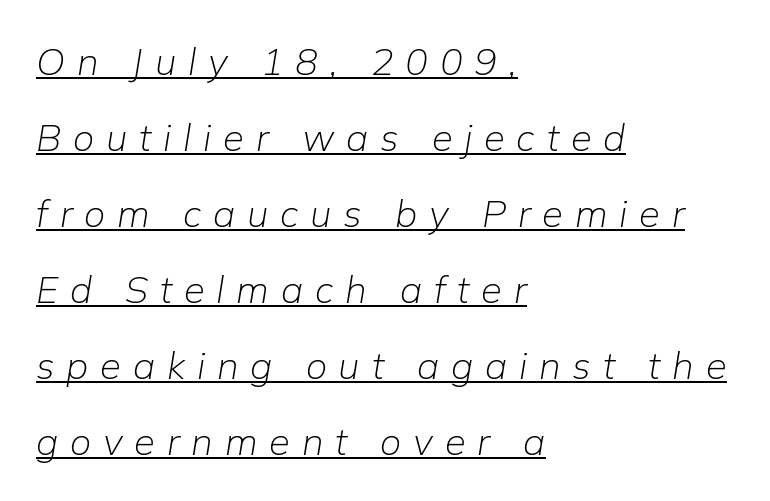
Q: Is the text bold? A: No.
Q: Is the text italic (slanted)? A: Yes, it leans right by about 9 degrees.
Q: Is the text underlined? A: Yes.
Q: How is the paragraph aligned? A: Left-aligned.
Q: Is the spacing between letters normal or unusually wide? A: Unusually wide.
Q: Is the spacing between lines tight, normal or loose? A: Loose.
Q: Width (condensed, normal, or wide)? A: Normal.
Q: Stroke contrast? A: Low.
Q: x-height? A: Medium.
Q: Monospaced? A: No.
